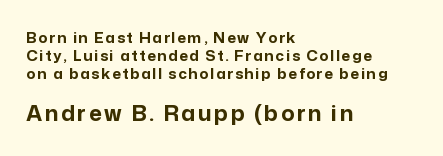
These lines were composed using upright roman letters. The letters in the lower block stand taller than those in the block above. Reading down the block, your eye returns to a fixed left position each line. Decoration check: the copy has no underline.
